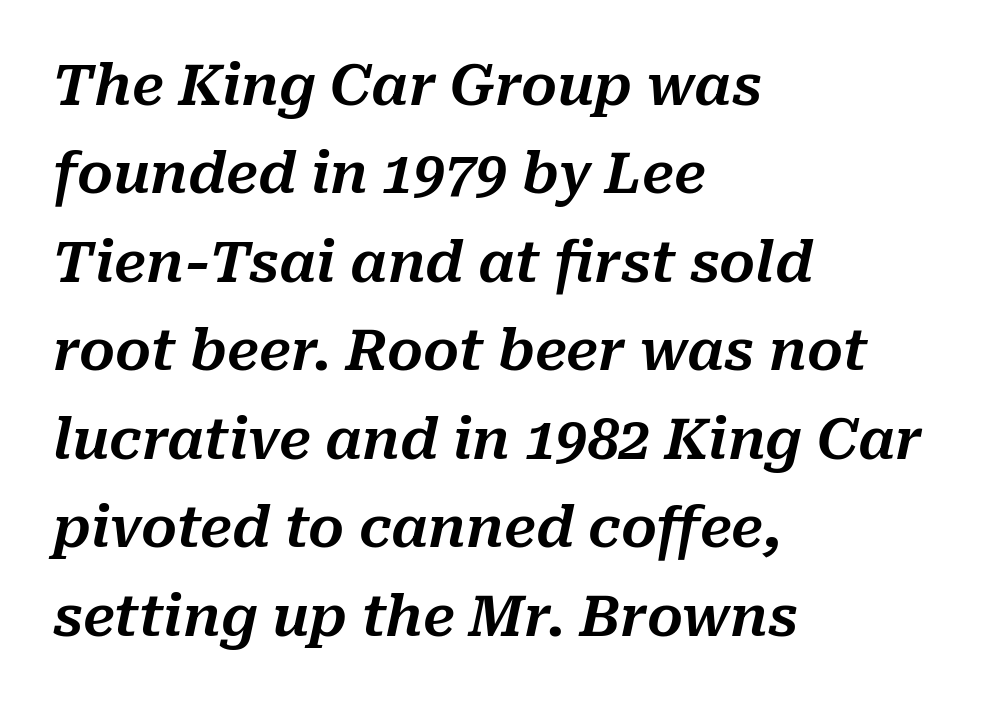
The image shows 56 px text type, italic (leaning right); set left-aligned, normal line spacing (1.58x), normal letter spacing, not underlined; medium stroke contrast and a medium x-height.
